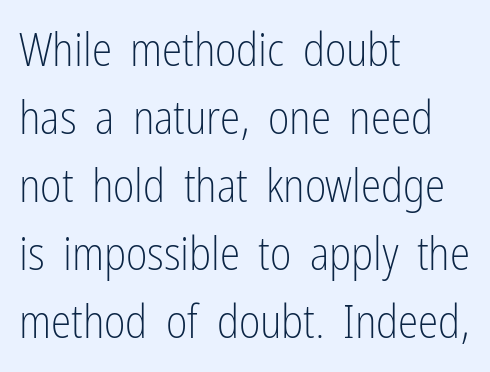
These lines were composed using upright roman letters. Each line starts at the same left margin while the right side varies. The strokes are not fattened; the text isn't bold. No word sits above an underline.
